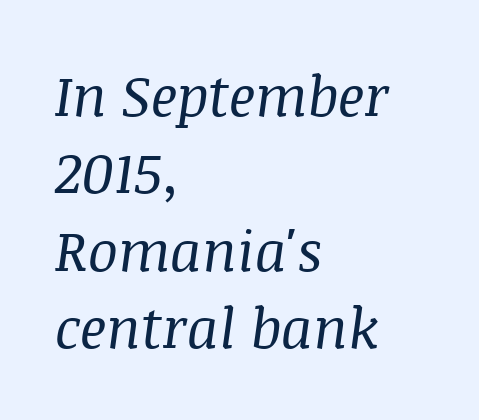
{"serif": "yes", "italic": "yes", "lean": "right", "slant_degrees": 8, "bold": "no", "weight": "regular", "width": "normal", "stroke_contrast": "medium", "x_height": "large", "monospaced": "no", "underline": "no", "align": "left", "line_spacing": "normal", "line_spacing_ratio": 1.38, "letter_spacing": "normal", "letter_spacing_em": 0.0, "glyph_px": 56}
